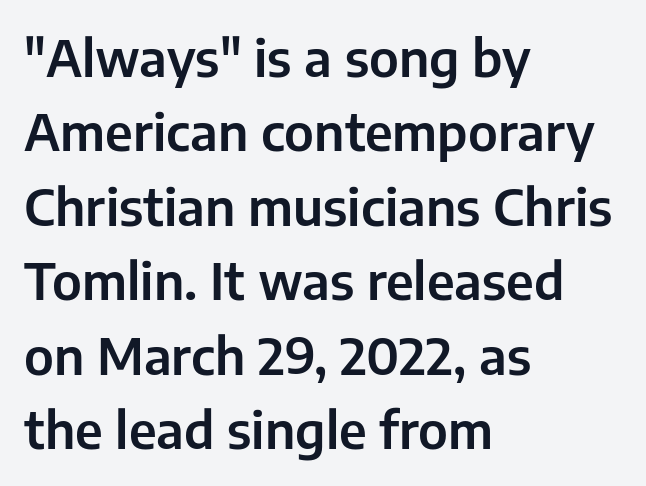
The image shows 51 px sans-serif type, upright; set left-aligned, normal line spacing (1.46x), normal letter spacing, not underlined; low stroke contrast and a medium x-height.
